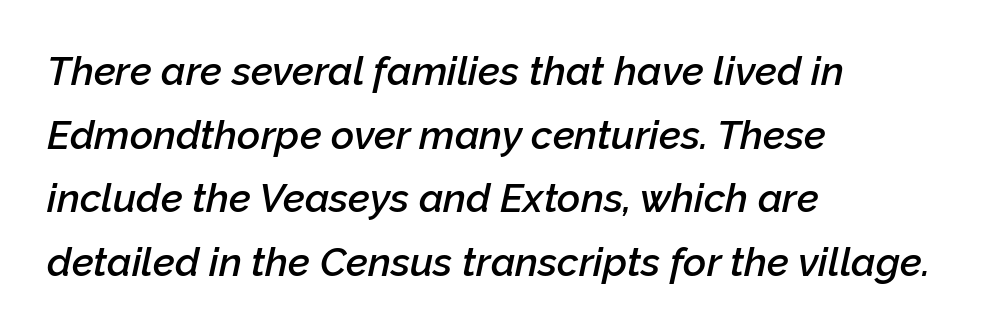
The image shows 40 px semibold type, italic (leaning right); set left-aligned, normal line spacing (1.59x), normal letter spacing, not underlined; low stroke contrast and a medium x-height.
